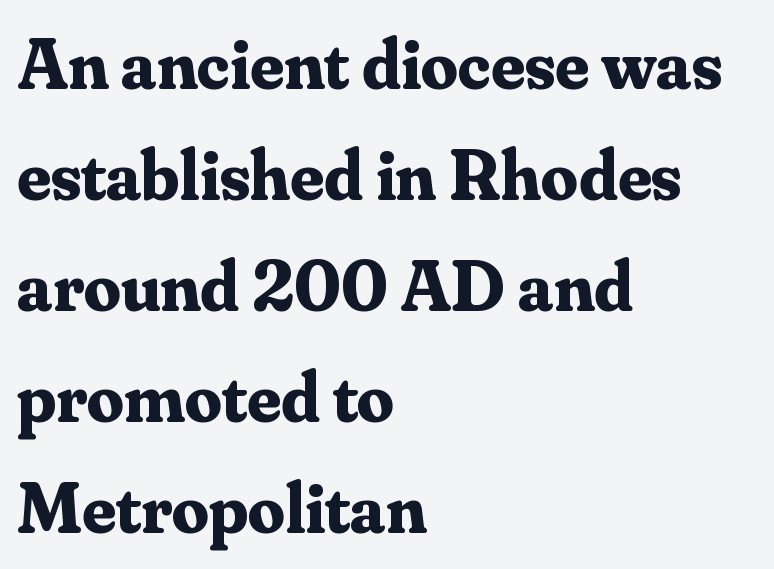
Q: Is the text bold? A: Yes.
Q: Is the text italic (slanted)? A: No, it is upright.
Q: Is the typeface a serif or a sans-serif typeface? A: Serif.
Q: Is the text underlined? A: No.
Q: How is the paragraph aligned? A: Left-aligned.
Q: Is the spacing between letters normal or unusually wide? A: Normal.
Q: Is the spacing between lines tight, normal or loose? A: Normal.
Q: Width (condensed, normal, or wide)? A: Normal.
Q: Stroke contrast? A: Medium.
Q: x-height? A: Small.
Q: Monospaced? A: No.
